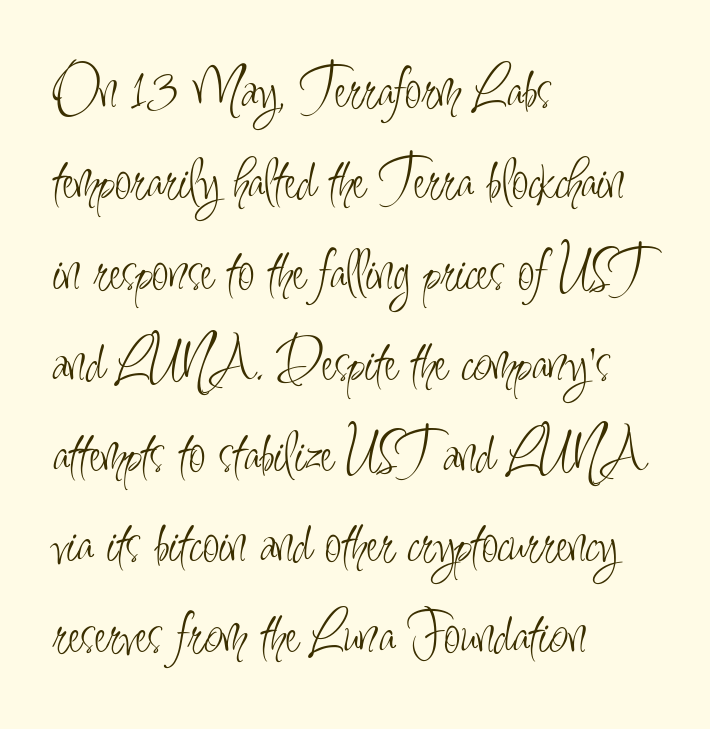
Q: Is the text bold? A: No.
Q: Is the typeface a serif or a sans-serif typeface? A: Sans-serif.
Q: Is the text underlined? A: No.
Q: How is the paragraph aligned? A: Left-aligned.
Q: Is the spacing between letters normal or unusually wide? A: Normal.
Q: Is the spacing between lines tight, normal or loose? A: Normal.
Q: Width (condensed, normal, or wide)? A: Condensed.
Q: Stroke contrast? A: Low.
Q: x-height? A: Small.
Q: Monospaced? A: No.
